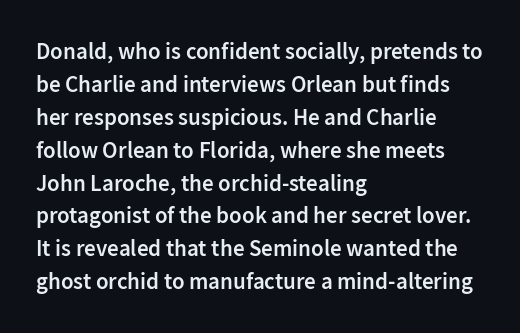
Q: Is the text bold? A: Semi-bold.
Q: Is the text italic (slanted)? A: No, it is upright.
Q: Is the text underlined? A: No.
Q: How is the paragraph aligned? A: Left-aligned.
Q: Is the spacing between letters normal or unusually wide? A: Normal.
Q: Is the spacing between lines tight, normal or loose? A: Normal.
